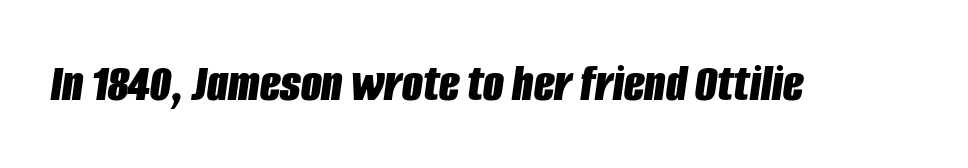
The line texture is even and compact thanks to regular tracking. Think of a printed novel: that variable character pitch is what you see here. Looking at the ascenders, they clearly lean. Unmarked baselines from the first word to the last. Set as a true bold cut, around the 700 mark.
